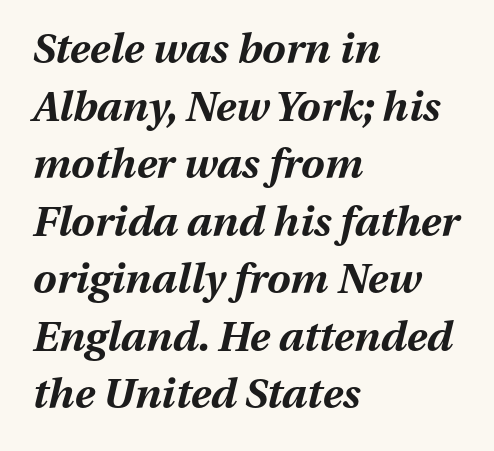
The image shows 42 px bold type, italic (leaning right); set left-aligned, normal line spacing (1.37x), normal letter spacing, not underlined; medium stroke contrast and a medium x-height.
